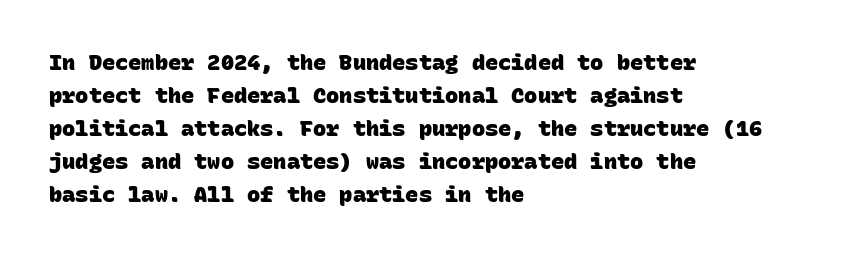
Q: Is the text bold? A: Yes.
Q: Is the text underlined? A: No.
Q: How is the paragraph aligned? A: Left-aligned.
Q: Is the spacing between letters normal or unusually wide? A: Normal.
Q: Is the spacing between lines tight, normal or loose? A: Normal.
